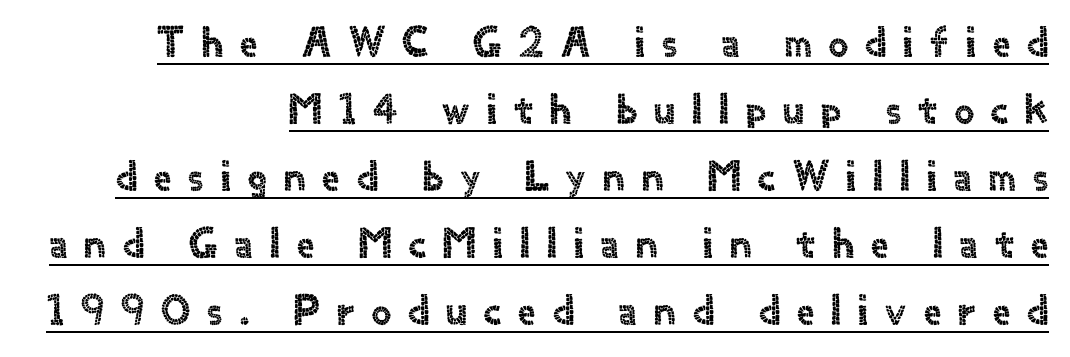
The image shows 43 px sans-serif type, upright; set right-aligned, normal line spacing (1.56x), unusually wide letter spacing (+0.4 em), underlined; a small x-height.
